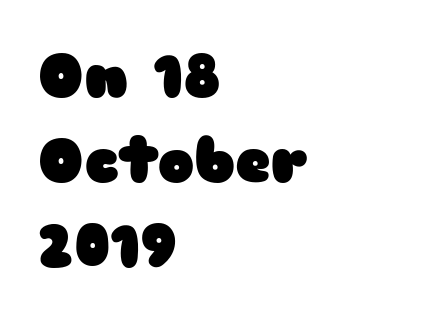
{"serif": "no", "italic": "no", "bold": "yes", "weight": "heavy", "width": "wide", "stroke_contrast": "low", "x_height": "medium", "monospaced": "no", "underline": "no", "align": "left", "line_spacing": "normal", "line_spacing_ratio": 1.39, "letter_spacing": "normal", "letter_spacing_em": 0.0, "glyph_px": 61}
